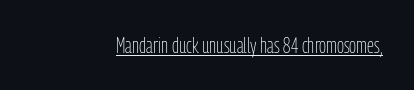
Italic: no, the glyphs are upright roman. You can see a thin bar hugging the bottom of the glyphs. Nothing heavy about these letters — not bold at all. Look at the tracking — it's just the regular setting, nothing added.
